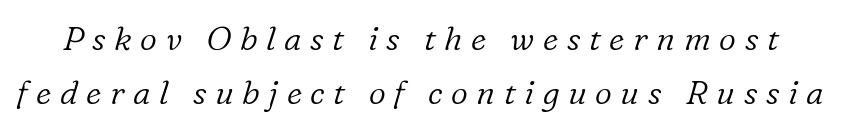
Q: Is the text bold? A: No.
Q: Is the text italic (slanted)? A: Yes, it leans right by about 16 degrees.
Q: Is the typeface a serif or a sans-serif typeface? A: Serif.
Q: Is the text underlined? A: No.
Q: Is the spacing between letters normal or unusually wide? A: Unusually wide.
Q: Is the spacing between lines tight, normal or loose? A: Normal.
Q: Width (condensed, normal, or wide)? A: Normal.
Q: Stroke contrast? A: Low.
Q: x-height? A: Medium.
Q: Monospaced? A: No.
